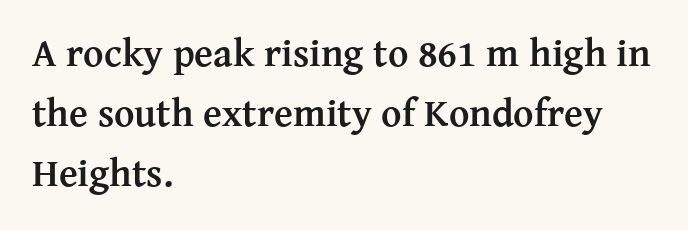
{"serif": "yes", "italic": "no", "bold": "yes", "weight": "semibold", "width": "normal", "stroke_contrast": "medium", "x_height": "medium", "monospaced": "no", "underline": "no", "align": "left", "line_spacing": "normal", "line_spacing_ratio": 1.54, "letter_spacing": "normal", "letter_spacing_em": 0.0, "glyph_px": 39}
